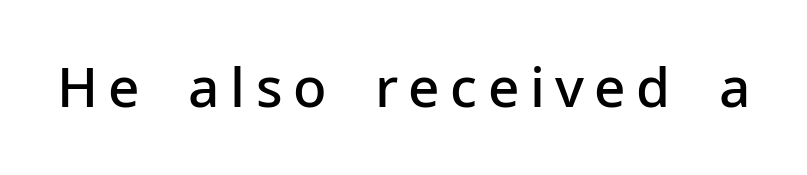
Nope, not italic — everything's standing straight. The typeface chosen for these lines omits serifs. The rendering uses natural spacing where letterforms have individual widths. In terms of weight, the rendering is demibold, just under bold. Beneath every word, the page is bare.
